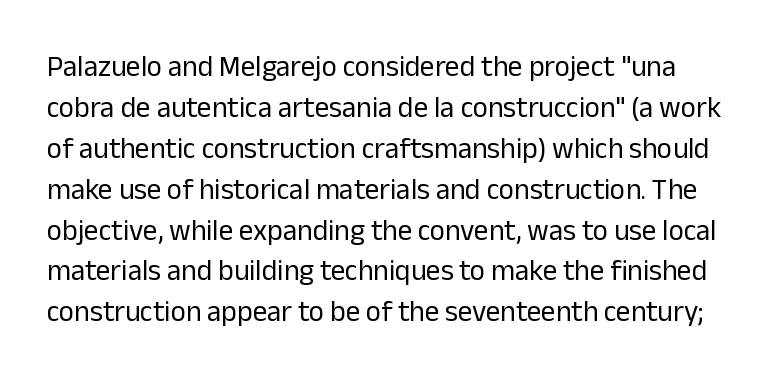
Q: Is the text bold? A: No.
Q: Is the text italic (slanted)? A: No, it is upright.
Q: Is the typeface a serif or a sans-serif typeface? A: Sans-serif.
Q: Is the text underlined? A: No.
Q: Is the spacing between letters normal or unusually wide? A: Normal.
Q: Is the spacing between lines tight, normal or loose? A: Normal.
Q: Width (condensed, normal, or wide)? A: Normal.
Q: Stroke contrast? A: Low.
Q: x-height? A: Medium.
Q: Monospaced? A: No.
